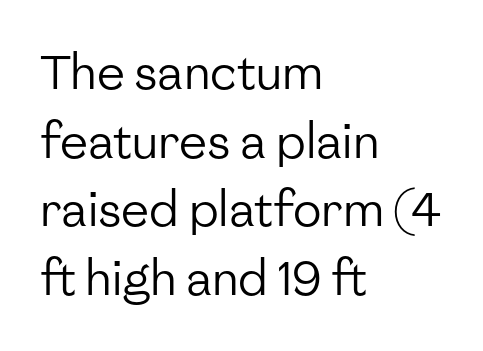
Q: Is the text bold? A: No.
Q: Is the text italic (slanted)? A: No, it is upright.
Q: Is the typeface a serif or a sans-serif typeface? A: Sans-serif.
Q: Is the text underlined? A: No.
Q: How is the paragraph aligned? A: Left-aligned.
Q: Is the spacing between letters normal or unusually wide? A: Normal.
Q: Is the spacing between lines tight, normal or loose? A: Normal.
Q: Width (condensed, normal, or wide)? A: Normal.
Q: Stroke contrast? A: Low.
Q: x-height? A: Medium.
Q: Monospaced? A: No.
